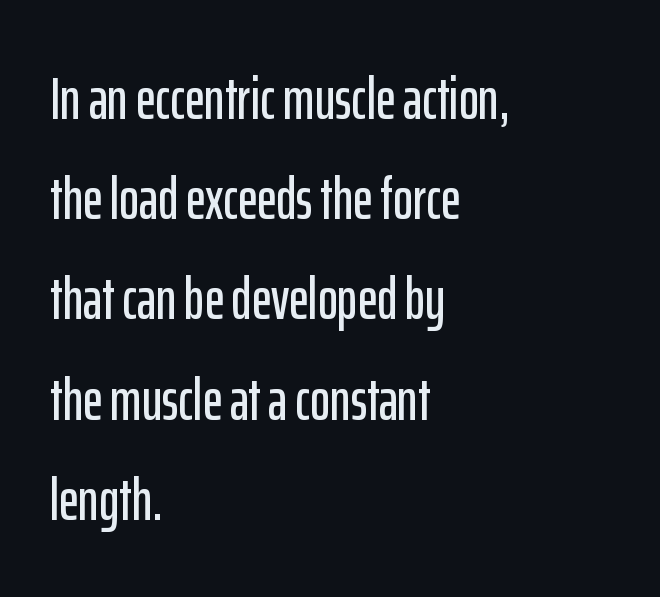
Decoration check: the copy has no underline. Observe the absence of serifs on each vertical stroke in this sample. The passage is arranged the way most books set body copy — flush left. Style check: upright.
